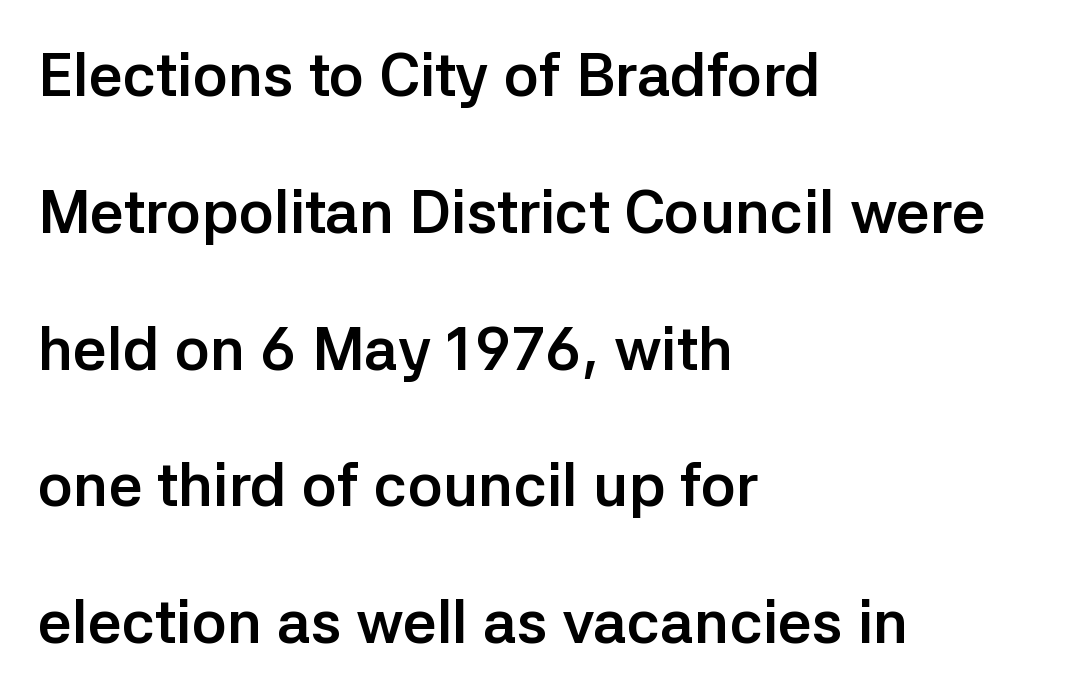
Q: Is the text bold? A: Yes.
Q: Is the text italic (slanted)? A: No, it is upright.
Q: Is the typeface a serif or a sans-serif typeface? A: Sans-serif.
Q: Is the text underlined? A: No.
Q: How is the paragraph aligned? A: Left-aligned.
Q: Is the spacing between letters normal or unusually wide? A: Normal.
Q: Is the spacing between lines tight, normal or loose? A: Loose.
Q: Width (condensed, normal, or wide)? A: Normal.
Q: Stroke contrast? A: Low.
Q: x-height? A: Medium.
Q: Monospaced? A: No.
